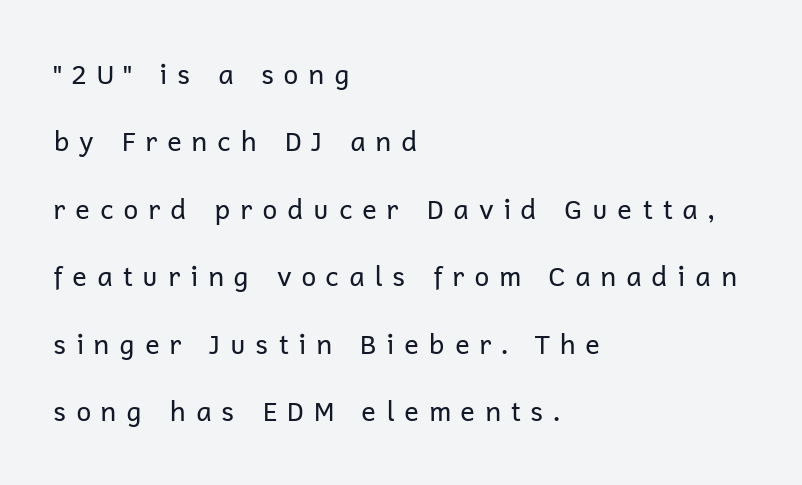
Q: Is the text bold? A: No.
Q: Is the text italic (slanted)? A: No, it is upright.
Q: Is the text underlined? A: No.
Q: How is the paragraph aligned? A: Left-aligned.
Q: Is the spacing between letters normal or unusually wide? A: Unusually wide.
Q: Is the spacing between lines tight, normal or loose? A: Loose.
